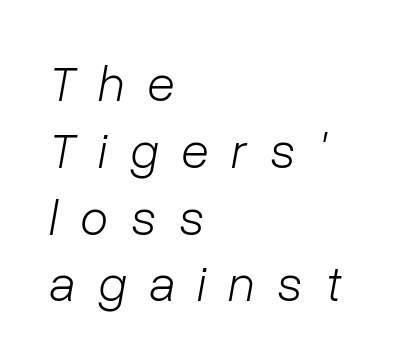
Posture: slanted. Decoration check: the copy has no underline. Counters stay open thanks to moderate or lighter strokes. Line spacing here is normal. Is this a fixed-width face? No — the glyphs have proportional, varying widths. Caption: multi-line text, flush left, ragged right.
